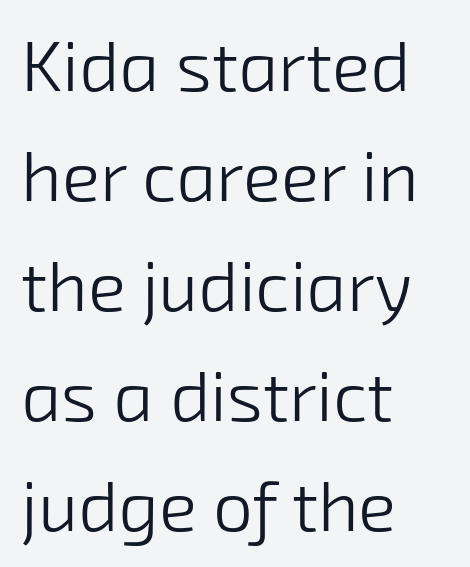
The image shows 71 px light sans-serif type; set left-aligned, normal line spacing (1.55x), normal letter spacing, not underlined; low stroke contrast and a medium x-height.
